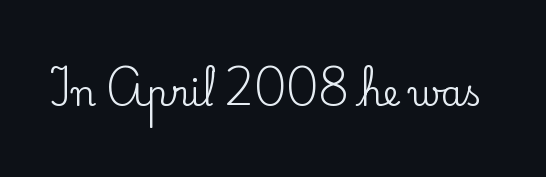
The image shows 35 px serif type, upright; set normal letter spacing, not underlined; low stroke contrast and a small x-height.
